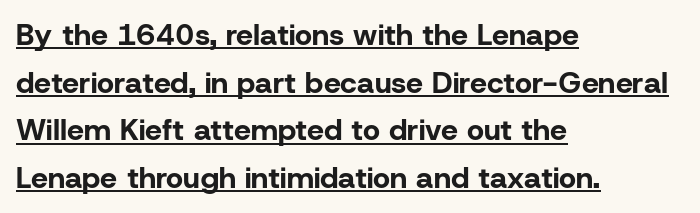
{"serif": "no", "italic": "no", "bold": "yes", "weight": "bold", "width": "normal", "stroke_contrast": "low", "x_height": "medium", "monospaced": "no", "underline": "yes", "align": "left", "line_spacing": "normal", "line_spacing_ratio": 1.59, "letter_spacing": "normal", "letter_spacing_em": 0.0, "glyph_px": 30}
